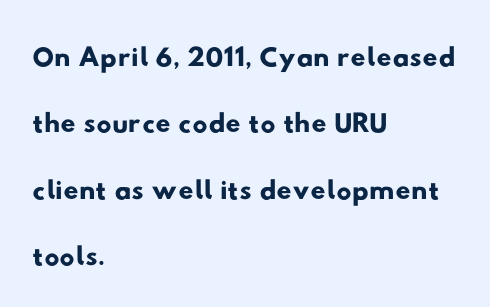
{"serif": "no", "width": "wide", "stroke_contrast": "low", "x_height": "small", "monospaced": "no", "underline": "no", "align": "left", "line_spacing": "normal", "line_spacing_ratio": 1.58, "letter_spacing": "normal", "letter_spacing_em": 0.0, "glyph_px": 42}
